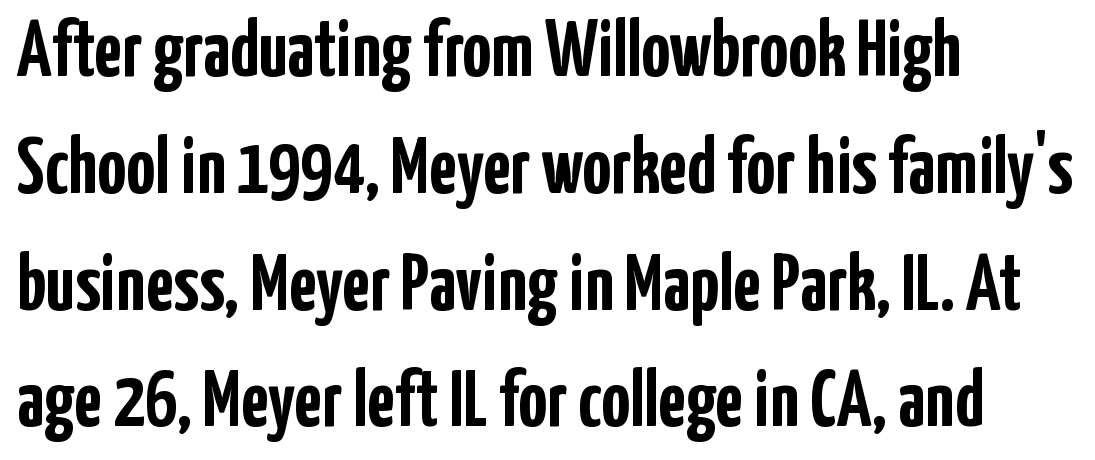
The letters advance in unequal steps, a hallmark of proportional type. The type family on display is of the sans-serif kind. The strokes are fattened all the way to bold. The passage shown is not underscored anywhere.
